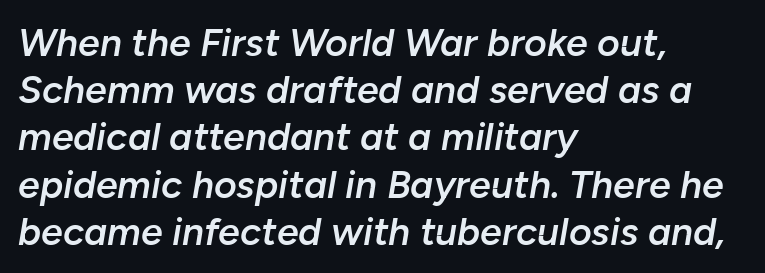
{"italic": "yes", "lean": "right", "slant_degrees": 10, "bold": "semi", "weight": "semibold", "width": "normal", "stroke_contrast": "low", "x_height": "medium", "monospaced": "no", "underline": "no", "align": "left", "line_spacing_ratio": 1.21, "letter_spacing": "normal", "letter_spacing_em": 0.0, "glyph_px": 39}
